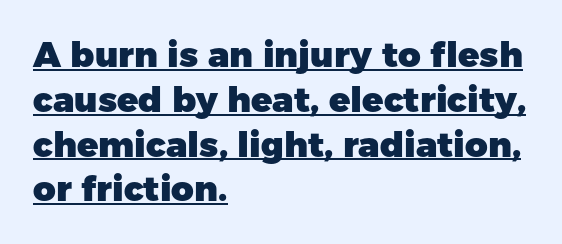
A rule runs beneath these lines of type. Are there feet on the stems? There aren't — it's a sans. Whoever set this chose a conventional vertical rhythm. Unlike italic type, these characters show no tilt at all.
